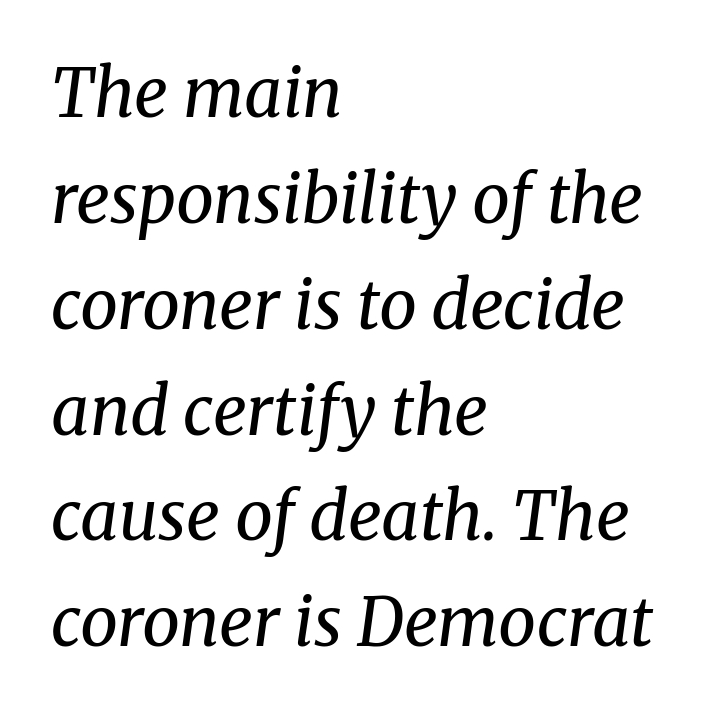
Q: Is the text bold? A: No.
Q: Is the text italic (slanted)? A: Yes, it leans right by about 8 degrees.
Q: Is the typeface a serif or a sans-serif typeface? A: Serif.
Q: Is the text underlined? A: No.
Q: How is the paragraph aligned? A: Left-aligned.
Q: Is the spacing between letters normal or unusually wide? A: Normal.
Q: Is the spacing between lines tight, normal or loose? A: Normal.
Q: Width (condensed, normal, or wide)? A: Normal.
Q: Stroke contrast? A: Medium.
Q: x-height? A: Medium.
Q: Monospaced? A: No.
